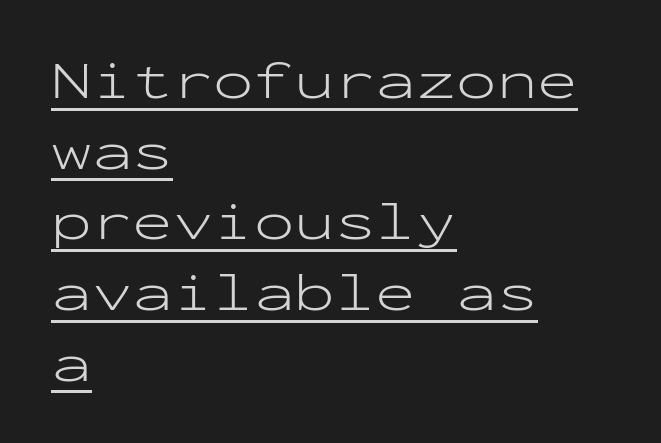
Q: Is the text bold? A: No.
Q: Is the text italic (slanted)? A: No, it is upright.
Q: Is the typeface a serif or a sans-serif typeface? A: Sans-serif.
Q: Is the text underlined? A: Yes.
Q: How is the paragraph aligned? A: Left-aligned.
Q: Is the spacing between letters normal or unusually wide? A: Normal.
Q: Is the spacing between lines tight, normal or loose? A: Normal.
Q: Width (condensed, normal, or wide)? A: Wide.
Q: Stroke contrast? A: Low.
Q: x-height? A: Medium.
Q: Monospaced? A: Yes.
